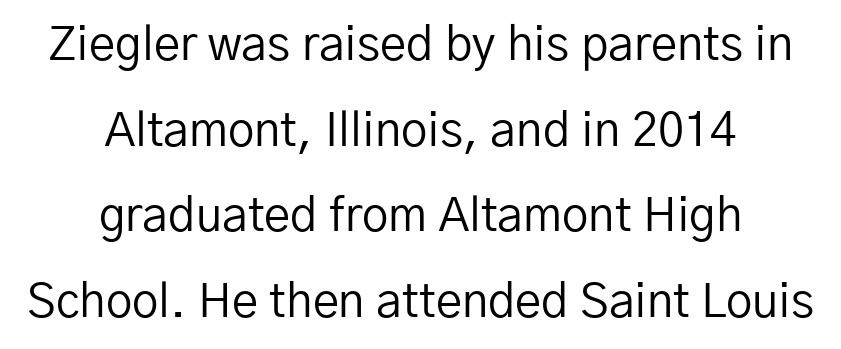
Q: Is the text bold? A: No.
Q: Is the text italic (slanted)? A: No, it is upright.
Q: Is the typeface a serif or a sans-serif typeface? A: Sans-serif.
Q: Is the text underlined? A: No.
Q: How is the paragraph aligned? A: Centered.
Q: Is the spacing between letters normal or unusually wide? A: Normal.
Q: Width (condensed, normal, or wide)? A: Normal.
Q: Stroke contrast? A: Low.
Q: x-height? A: Medium.
Q: Monospaced? A: No.
